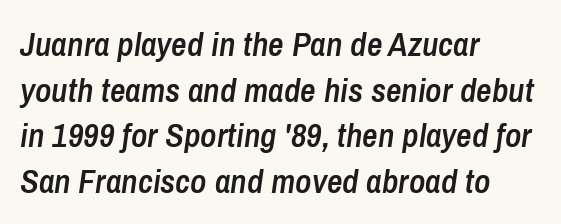
Q: Is the text bold? A: Semi-bold.
Q: Is the text italic (slanted)? A: Yes, it leans right by about 8 degrees.
Q: Is the text underlined? A: No.
Q: How is the paragraph aligned? A: Left-aligned.
Q: Is the spacing between letters normal or unusually wide? A: Normal.
Q: Is the spacing between lines tight, normal or loose? A: Normal.
Q: Width (condensed, normal, or wide)? A: Condensed.
Q: Stroke contrast? A: Low.
Q: x-height? A: Medium.
Q: Monospaced? A: No.
